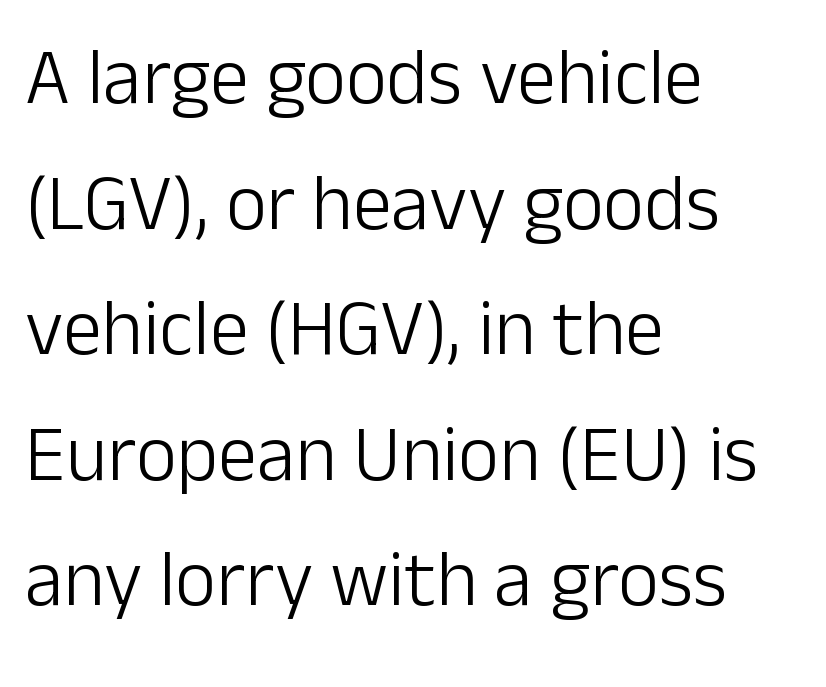
{"serif": "no", "italic": "no", "bold": "no", "weight": "light", "width": "normal", "stroke_contrast": "low", "x_height": "medium", "monospaced": "no", "underline": "no", "align": "left", "line_spacing": "normal", "line_spacing_ratio": 1.59, "letter_spacing": "normal", "letter_spacing_em": 0.0, "glyph_px": 79}
